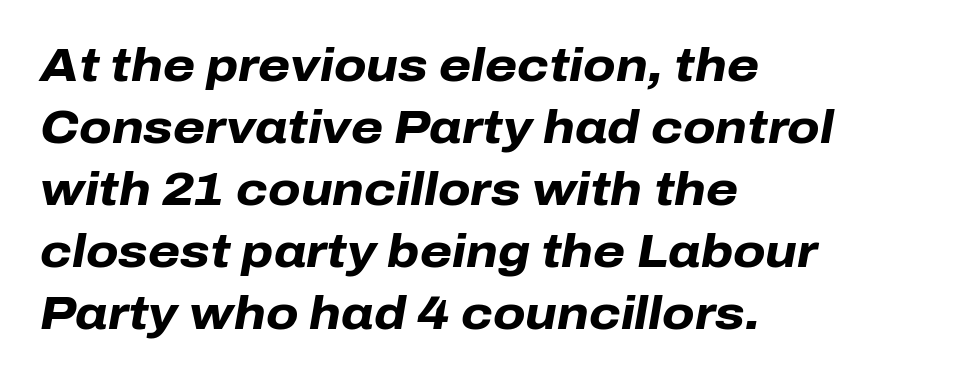
{"italic": "yes", "lean": "right", "slant_degrees": 10, "bold": "yes", "weight": "heavy", "width": "normal", "stroke_contrast": "low", "x_height": "medium", "monospaced": "no", "underline": "no", "align": "left", "line_spacing": "normal", "line_spacing_ratio": 1.35, "letter_spacing": "normal", "letter_spacing_em": 0.0, "glyph_px": 46}
